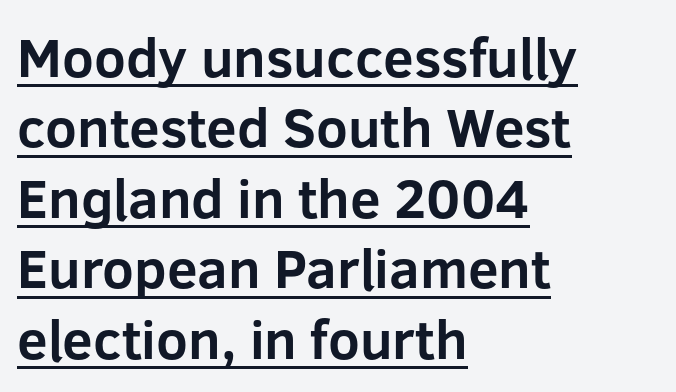
Q: Is the text bold? A: Yes.
Q: Is the text italic (slanted)? A: No, it is upright.
Q: Is the typeface a serif or a sans-serif typeface? A: Sans-serif.
Q: Is the text underlined? A: Yes.
Q: How is the paragraph aligned? A: Left-aligned.
Q: Is the spacing between letters normal or unusually wide? A: Normal.
Q: Is the spacing between lines tight, normal or loose? A: Normal.
Q: Width (condensed, normal, or wide)? A: Normal.
Q: Stroke contrast? A: Low.
Q: x-height? A: Medium.
Q: Monospaced? A: No.
